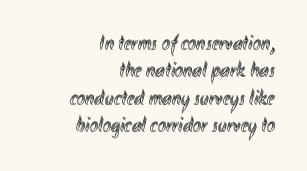
The lines in this sample share a right terminus and differ only in where they begin. A typesetter would call this zero additional tracking. The glyphs are unaccompanied by any horizontal stroke below them.
